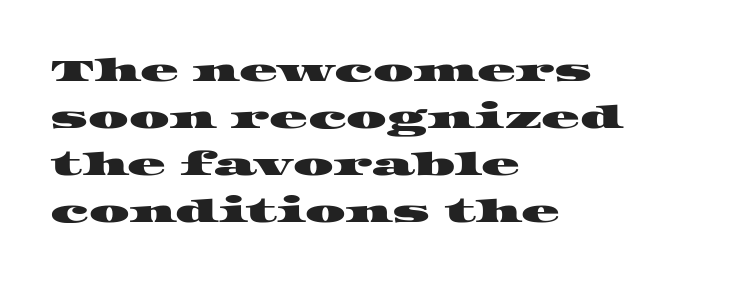
The image shows 32 px wide serif type; set left-aligned, normal line spacing (1.47x), normal letter spacing, not underlined; high stroke contrast and a large x-height.
